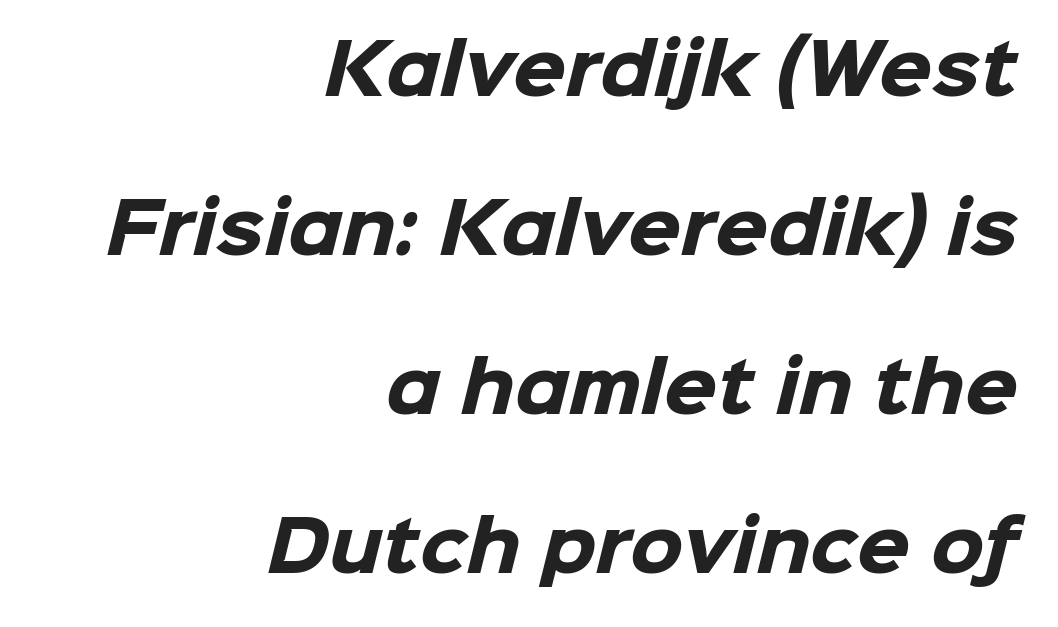
{"serif": "no", "bold": "yes", "weight": "heavy", "width": "normal", "stroke_contrast": "low", "x_height": "medium", "monospaced": "no", "underline": "no", "align": "right", "line_spacing": "loose", "line_spacing_ratio": 2.34, "letter_spacing": "normal", "letter_spacing_em": 0.0, "glyph_px": 68}
